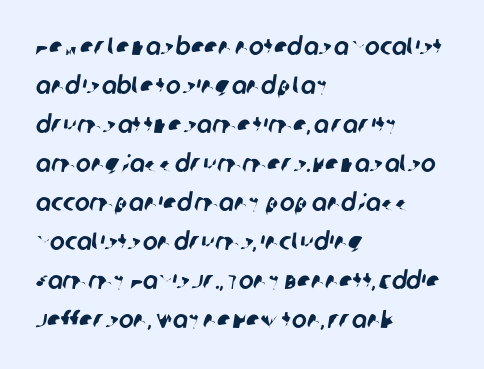
The image shows 25 px text type; set left-aligned, normal line spacing (1.56x), normal letter spacing, not underlined.
